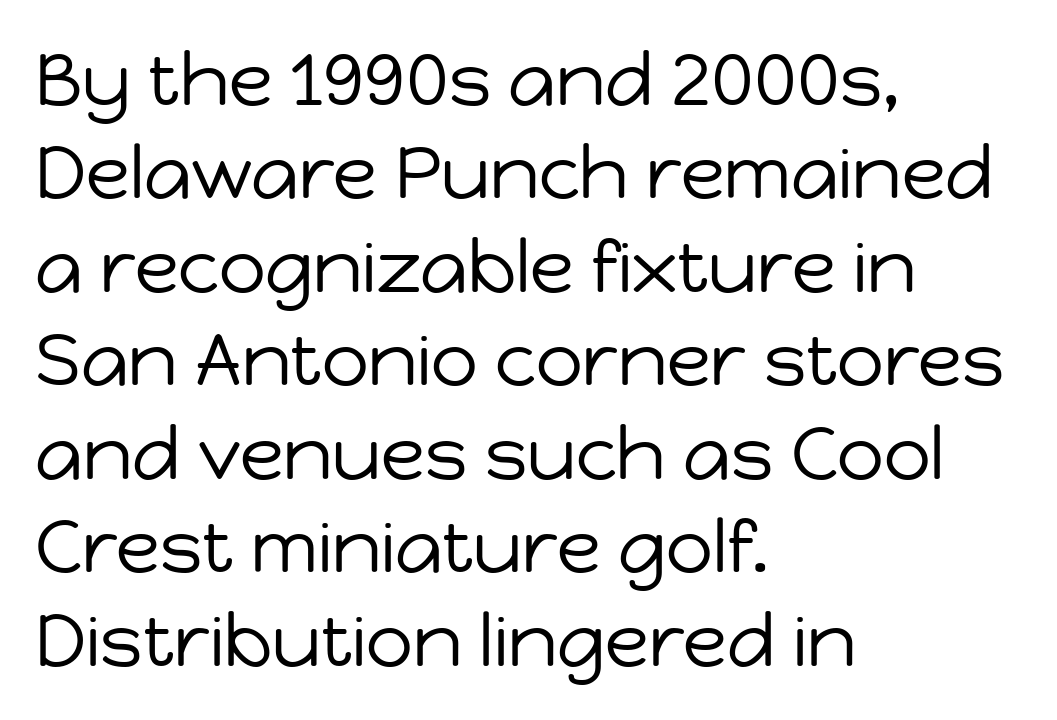
The lettering stays uniformly vertical, giving the passage a roman look. Layout note: lines flush left. How are the letters spaced? Ordinarily, with no added tracking. Regular leading. Check where the strokes stop: nothing finishes them off — pure sans.
